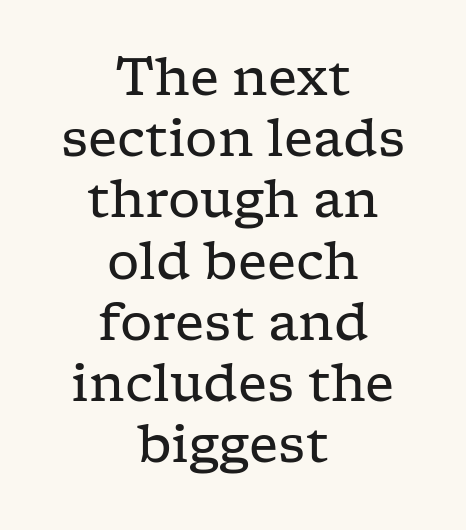
The image shows 51 px regular-weight, wide serif type, upright; set centered, line spacing 1.2x, normal letter spacing, not underlined; low stroke contrast and a medium x-height.
